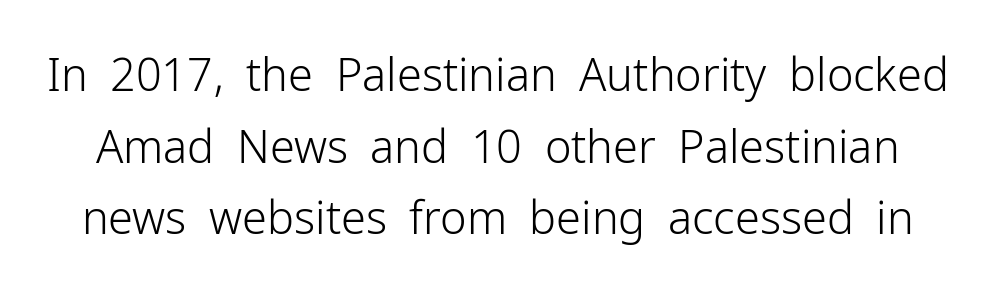
Q: Is the text bold? A: No.
Q: Is the text italic (slanted)? A: No, it is upright.
Q: Is the typeface a serif or a sans-serif typeface? A: Sans-serif.
Q: Is the text underlined? A: No.
Q: Is the spacing between letters normal or unusually wide? A: Normal.
Q: Is the spacing between lines tight, normal or loose? A: Normal.
Q: Width (condensed, normal, or wide)? A: Normal.
Q: Stroke contrast? A: Low.
Q: x-height? A: Medium.
Q: Monospaced? A: No.
